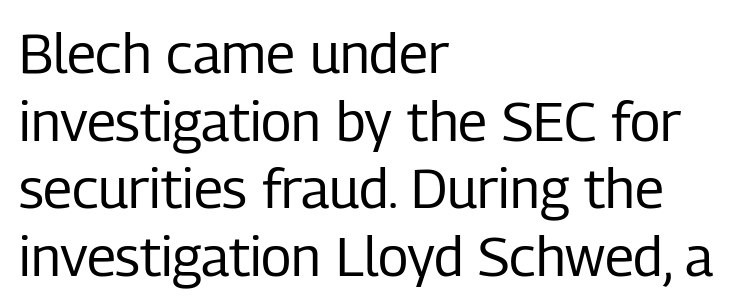
{"serif": "no", "italic": "no", "bold": "no", "weight": "regular", "width": "condensed", "stroke_contrast": "low", "x_height": "medium", "monospaced": "no", "underline": "no", "align": "left", "line_spacing_ratio": 1.23, "letter_spacing": "normal", "letter_spacing_em": 0.0, "glyph_px": 55}
